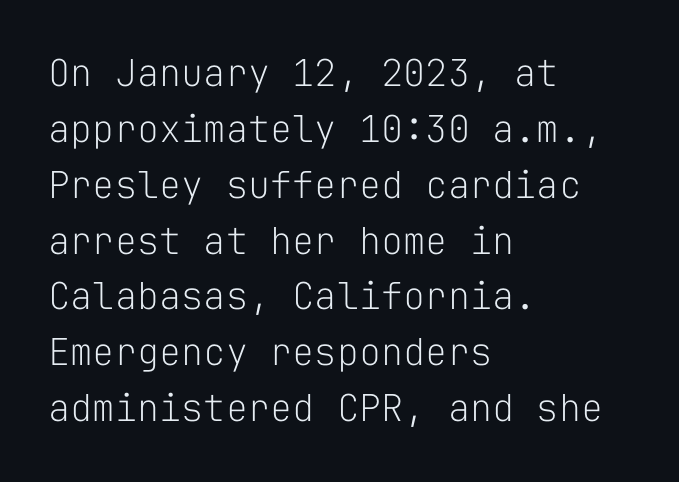
{"serif": "no", "italic": "no", "bold": "no", "weight": "light", "width": "normal", "stroke_contrast": "low", "x_height": "medium", "monospaced": "yes", "underline": "no", "align": "left", "line_spacing": "normal", "line_spacing_ratio": 1.51, "letter_spacing": "normal", "letter_spacing_em": 0.0, "glyph_px": 37}
